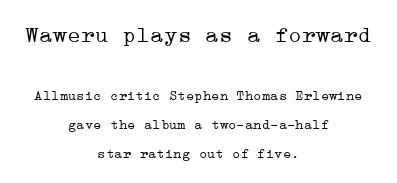
The image shows 23 px text type, upright; set centered, loose line spacing (2.07x), normal letter spacing, not underlined; the first (top) block is 1.64x larger.
